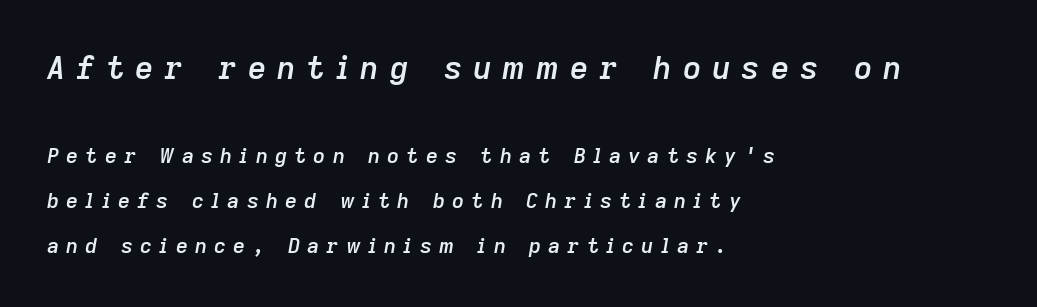
Characters are canted at an angle relative to the baseline's perpendicular. The characters look somewhat weighty, a semibold short of true bold. The glyphs are unaccompanied by any horizontal stroke below them. Character widths vary here, with narrow letters taking less room than wide ones.
